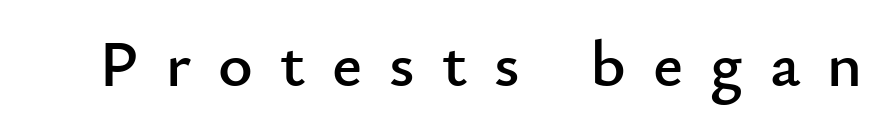
Characters follow at a spacing far wider than the type designer built in. These lines are rendered in a variable-pitch font. The area under the type is left untouched. Unlike italic type, these characters show no tilt at all. This is sans-serif lettering, the kind often seen on screens and signage.
